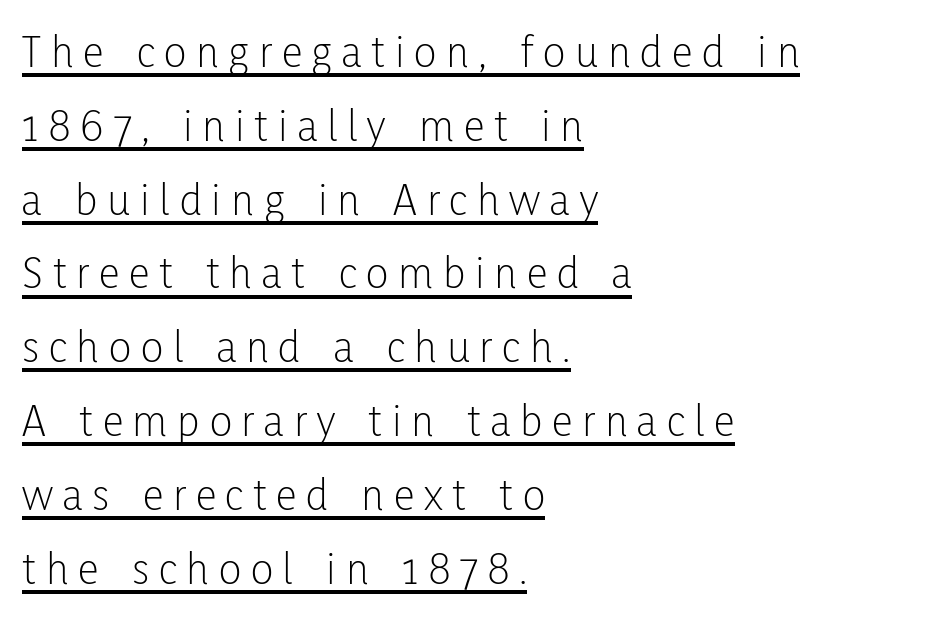
Varying glyph widths throughout — classic text-font behaviour. Unlike italic type, these characters show no tilt at all. Glyph-to-glyph distance is far greater than everyday printed text. The passage is arranged the way most books set body copy — flush left. Stroke terminals: plain, sans-serif.
